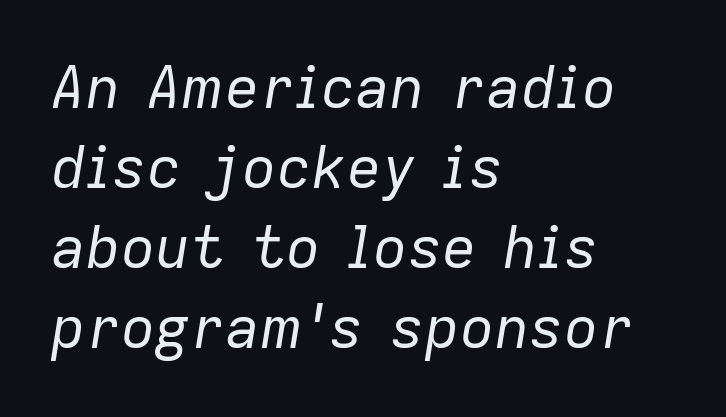
{"italic": "yes", "lean": "right", "slant_degrees": 9, "bold": "no", "weight": "regular", "width": "normal", "stroke_contrast": "low", "x_height": "medium", "monospaced": "no", "underline": "no", "align": "left", "line_spacing": "normal", "line_spacing_ratio": 1.38, "letter_spacing": "normal", "letter_spacing_em": 0.0, "glyph_px": 58}
